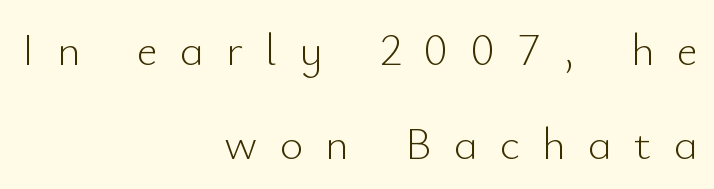
Weight: in the light-to-regular range. Classification — sans serif. Horizontal alignment here is rightward, an uncommon choice for prose. The passage shown stacks its lines with a broad gap. Words float on clear page, feet unadorned. Ascenders rise straight up at ninety degrees.
